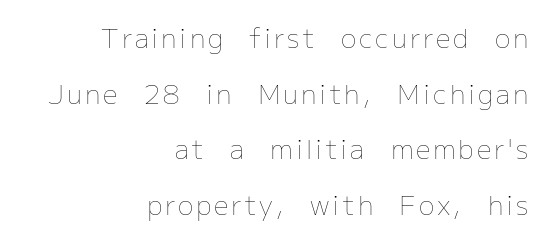
The image shows 26 px text type, upright; set right-aligned, loose line spacing (2.14x), not underlined.
